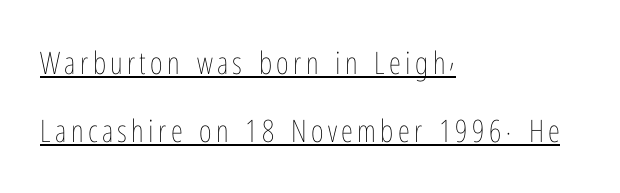
Q: Is the text bold? A: No.
Q: Is the text italic (slanted)? A: No, it is upright.
Q: Is the text underlined? A: Yes.
Q: How is the paragraph aligned? A: Left-aligned.
Q: Is the spacing between lines tight, normal or loose? A: Loose.
Q: Width (condensed, normal, or wide)? A: Condensed.
Q: Stroke contrast? A: Low.
Q: x-height? A: Medium.
Q: Monospaced? A: No.
